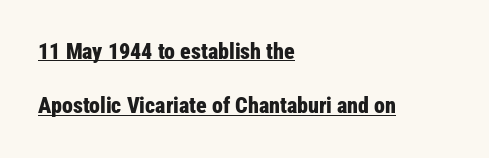
Q: Is the text bold? A: Yes.
Q: Is the text italic (slanted)? A: No, it is upright.
Q: Is the text underlined? A: Yes.
Q: How is the paragraph aligned? A: Left-aligned.
Q: Is the spacing between letters normal or unusually wide? A: Normal.
Q: Is the spacing between lines tight, normal or loose? A: Loose.
